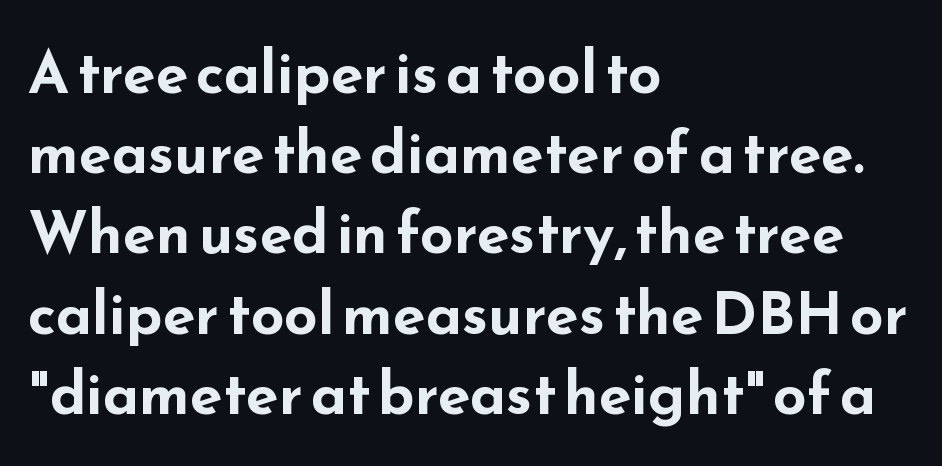
{"serif": "no", "italic": "no", "bold": "yes", "weight": "bold", "width": "wide", "stroke_contrast": "low", "x_height": "small", "monospaced": "no", "underline": "no", "align": "left", "line_spacing": "normal", "line_spacing_ratio": 1.36, "letter_spacing": "normal", "letter_spacing_em": 0.0, "glyph_px": 59}
